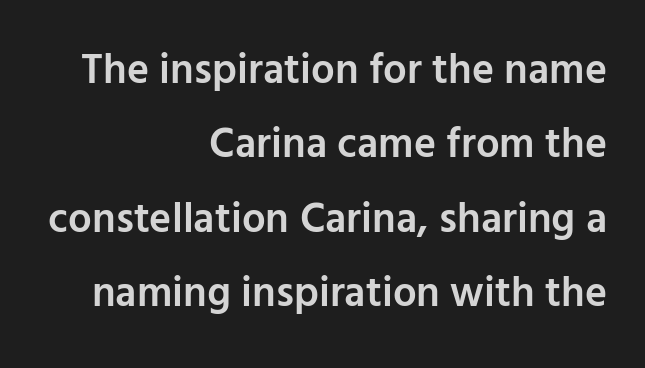
The image shows 42 px semibold sans-serif type, upright; set right-aligned, line spacing 1.77x, normal letter spacing, not underlined; low stroke contrast and a medium x-height.
